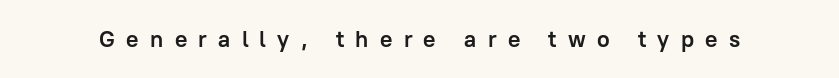
{"italic": "no", "bold": "yes", "underline": "no", "letter_spacing": "wide", "letter_spacing_em": 0.49, "glyph_px": 23}
